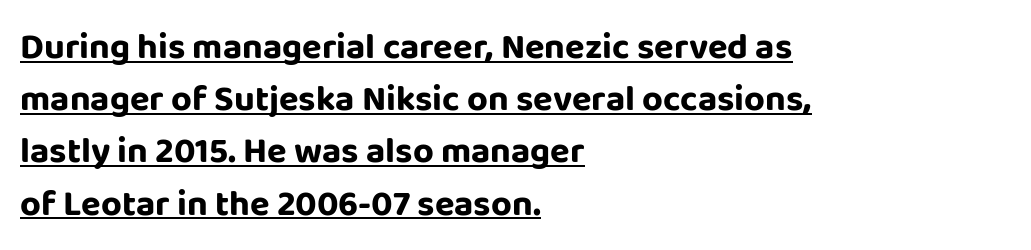
Q: Is the text bold? A: Yes.
Q: Is the text italic (slanted)? A: No, it is upright.
Q: Is the typeface a serif or a sans-serif typeface? A: Sans-serif.
Q: Is the text underlined? A: Yes.
Q: How is the paragraph aligned? A: Left-aligned.
Q: Is the spacing between letters normal or unusually wide? A: Normal.
Q: Is the spacing between lines tight, normal or loose? A: Normal.
Q: Width (condensed, normal, or wide)? A: Normal.
Q: Stroke contrast? A: Low.
Q: x-height? A: Large.
Q: Monospaced? A: No.
